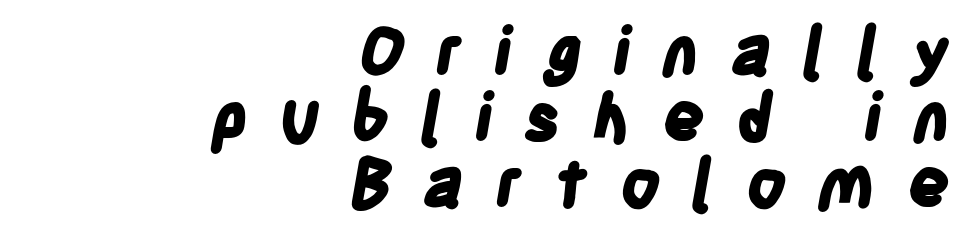
{"serif": "no", "bold": "yes", "weight": "bold", "width": "condensed", "stroke_contrast": "low", "x_height": "large", "monospaced": "no", "underline": "no", "align": "right", "line_spacing": "tight", "line_spacing_ratio": 1.0, "letter_spacing": "wide", "letter_spacing_em": 0.47, "glyph_px": 66}
